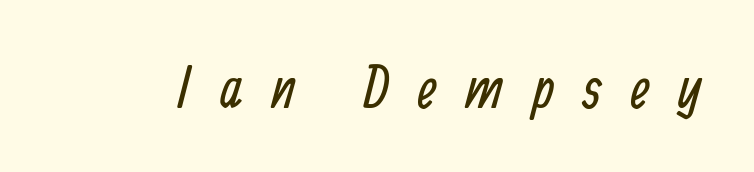
{"serif": "no", "bold": "no", "weight": "regular", "width": "condensed", "stroke_contrast": "low", "x_height": "medium", "monospaced": "no", "underline": "no", "letter_spacing": "wide", "letter_spacing_em": 0.49, "glyph_px": 59}
